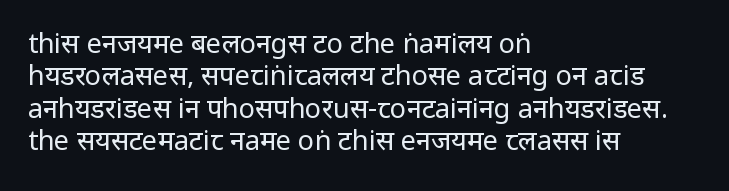
The image shows 27 px text type, upright; set left-aligned, line spacing 1.2x, normal letter spacing, not underlined.
